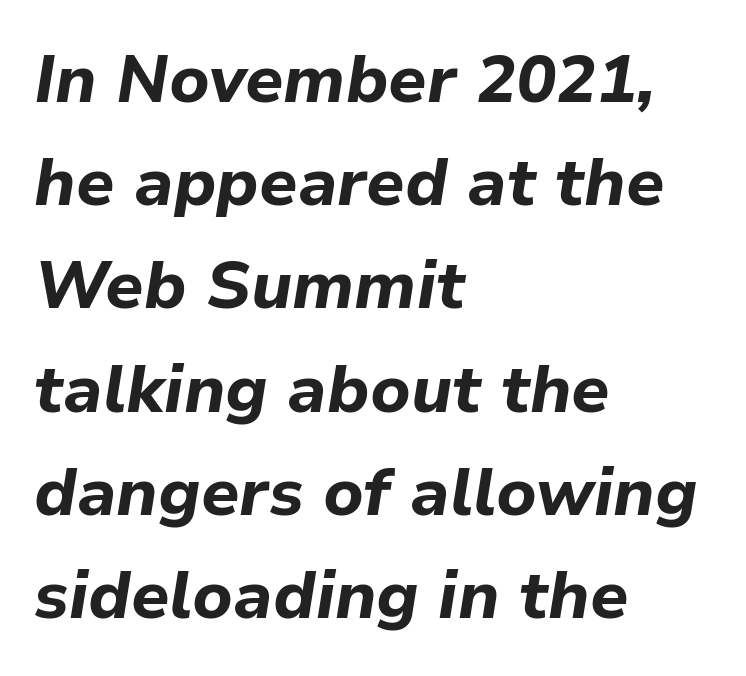
The area under the type is left untouched. Tall strokes in this sample are angled rather than plumb. Think of a printed novel: that variable character pitch is what you see here. These lines keep a tight, regular rhythm from letter to letter.
